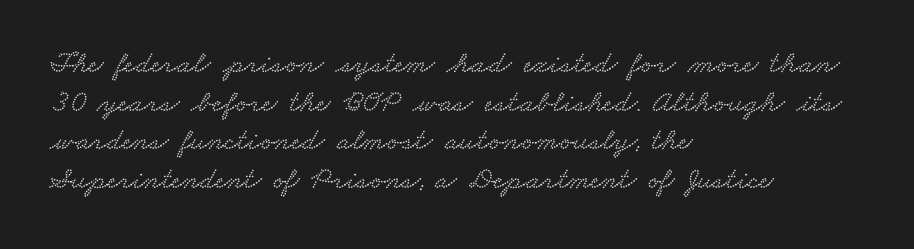
Q: Is the typeface a serif or a sans-serif typeface? A: Serif.
Q: Is the text underlined? A: No.
Q: How is the paragraph aligned? A: Left-aligned.
Q: Is the spacing between letters normal or unusually wide? A: Normal.
Q: Is the spacing between lines tight, normal or loose? A: Normal.
Q: Width (condensed, normal, or wide)? A: Wide.
Q: Stroke contrast? A: Low.
Q: x-height? A: Small.
Q: Monospaced? A: No.
